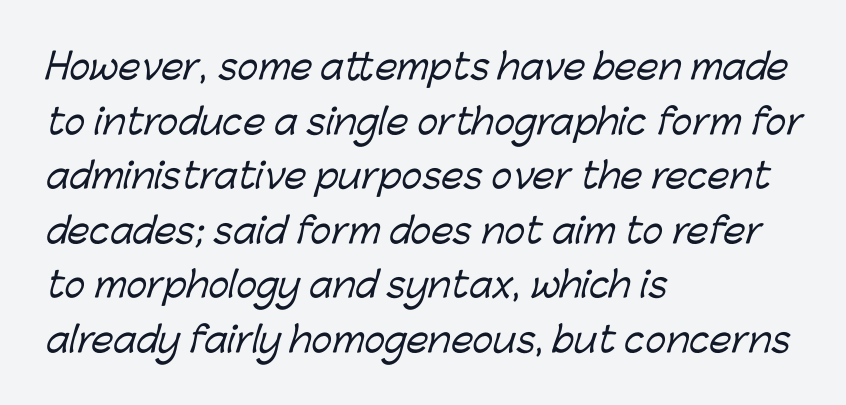
Compared with typical body copy, the letter spacing here is the same. The passage is arranged the way most books set body copy — flush left. Nobody drew a line under any word here. The designer went with a sans here, leaving each stem footless. Character widths vary here, with narrow letters taking less room than wide ones. The block of text has a typical density, with ordinary space between rows.
